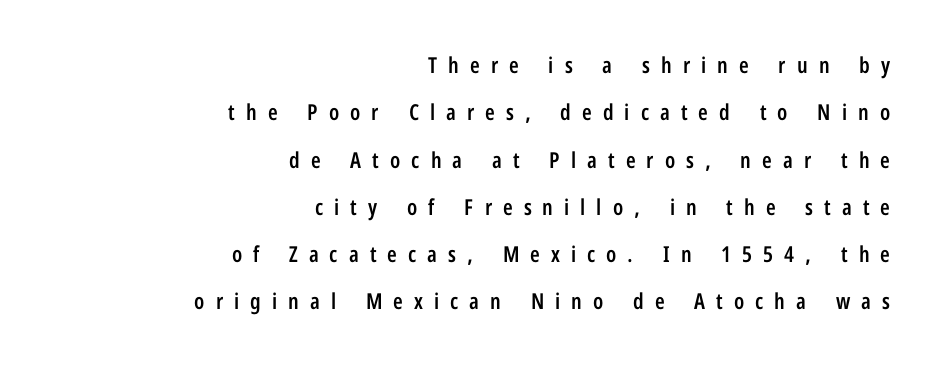
The image shows 22 px text type, upright; set right-aligned, loose line spacing (2.15x), unusually wide letter spacing (+0.5 em), not underlined.
